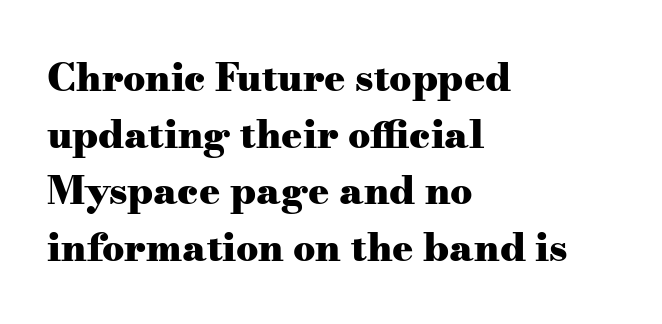
All the whitespace from short lines collects on the right. The glyphs in this specimen are seriffed. Caption: standard tracking, unaltered. The face used here is proportionally spaced, like ordinary book or web type. Successive baselines arrive at the customary interval.
